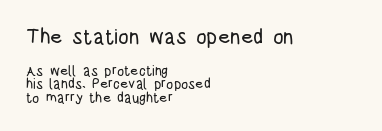
No extra tracking has been applied to these lines. The paragraph shown leans on its left margin. Cramped leading. Just letters on the line, the space beneath them empty. This is the regular roman posture of the typeface.
